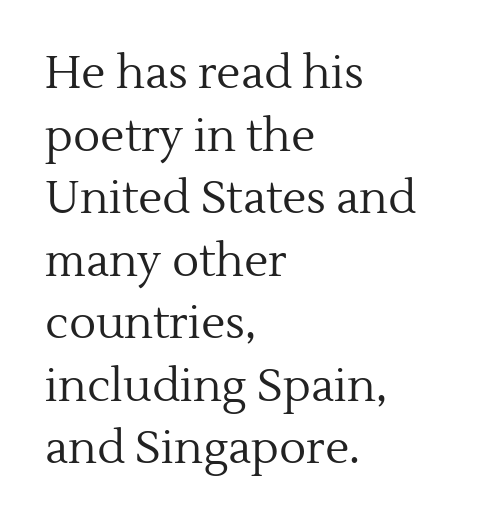
The image shows 45 px regular-weight serif type, upright; set left-aligned, normal line spacing (1.39x), normal letter spacing, not underlined; a medium x-height.
